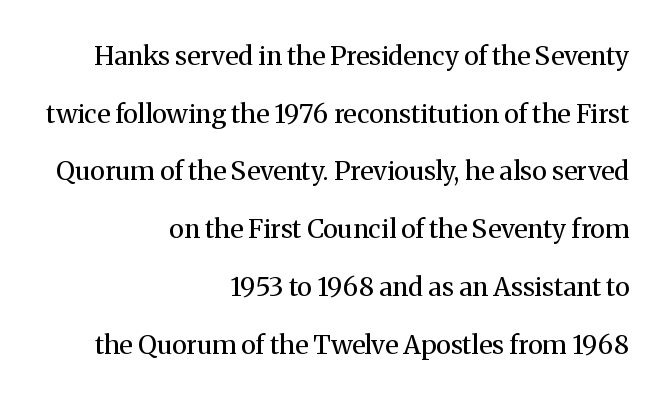
The image shows 26 px text type, upright; set right-aligned, loose line spacing (2.22x), normal letter spacing, not underlined.
